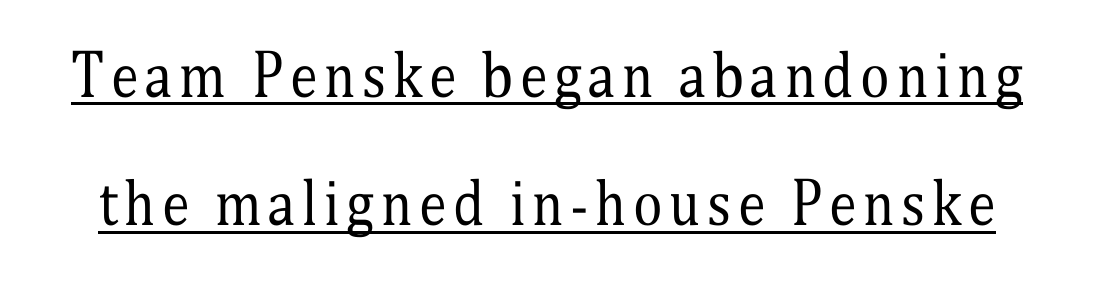
Q: Is the text bold? A: No.
Q: Is the text italic (slanted)? A: No, it is upright.
Q: Is the typeface a serif or a sans-serif typeface? A: Serif.
Q: Is the text underlined? A: Yes.
Q: Is the spacing between lines tight, normal or loose? A: Loose.
Q: Width (condensed, normal, or wide)? A: Condensed.
Q: Stroke contrast? A: Medium.
Q: x-height? A: Medium.
Q: Monospaced? A: No.
